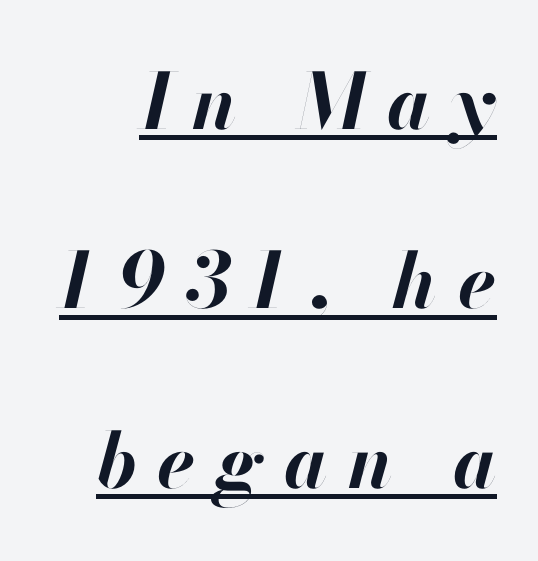
{"italic": "yes", "lean": "right", "slant_degrees": 13, "bold": "yes", "weight": "bold", "width": "normal", "stroke_contrast": "high", "x_height": "small", "monospaced": "no", "underline": "yes", "line_spacing": "loose", "line_spacing_ratio": 2.33, "letter_spacing": "wide", "letter_spacing_em": 0.27, "glyph_px": 77}
